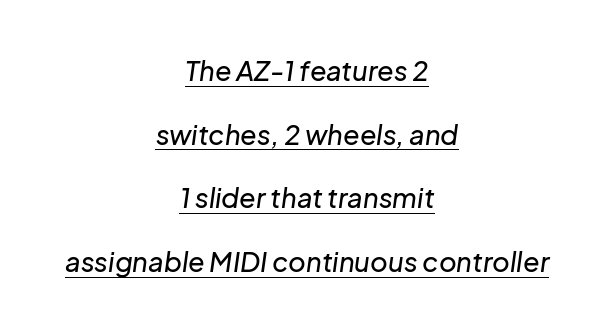
Q: Is the text italic (slanted)? A: Yes, it leans right by about 8 degrees.
Q: Is the text underlined? A: Yes.
Q: How is the paragraph aligned? A: Centered.
Q: Is the spacing between letters normal or unusually wide? A: Normal.
Q: Is the spacing between lines tight, normal or loose? A: Loose.
